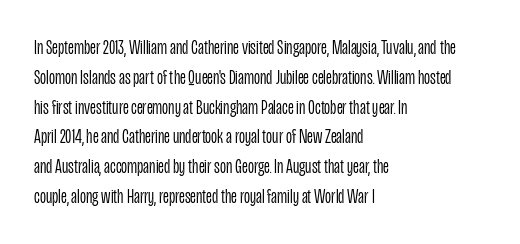
Quick note: interline space is typical. Nothing unusual about the tracking: characters are spaced as the font intends. Unmarked baselines from the first word to the last. No italicization has been applied; the sample stays upright.
